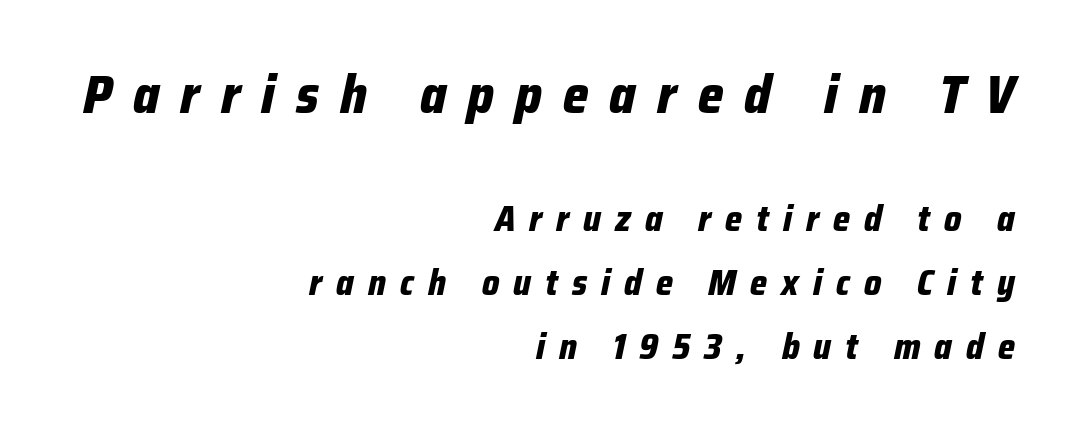
{"italic": "yes", "lean": "right", "slant_degrees": 12, "bold": "yes", "weight": "bold", "width": "condensed", "stroke_contrast": "low", "x_height": "medium", "monospaced": "no", "underline": "no", "align": "right", "line_spacing_ratio": 1.78, "letter_spacing": "wide", "letter_spacing_em": 0.39, "larger_block": "first", "size_ratio": 1.5, "glyph_px": 54}
